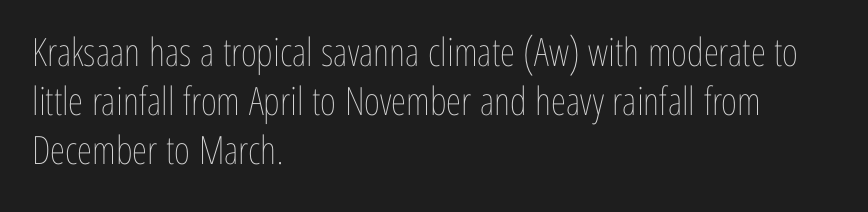
Plain, unruled lines of type. Words appear dense and cohesive because spacing is normal. Do the characters align in a grid? No, the font is proportional. Notice how the stems are strictly vertical — no italics here. A student would call this left alignment; a typographer would say flush left, rag right.
